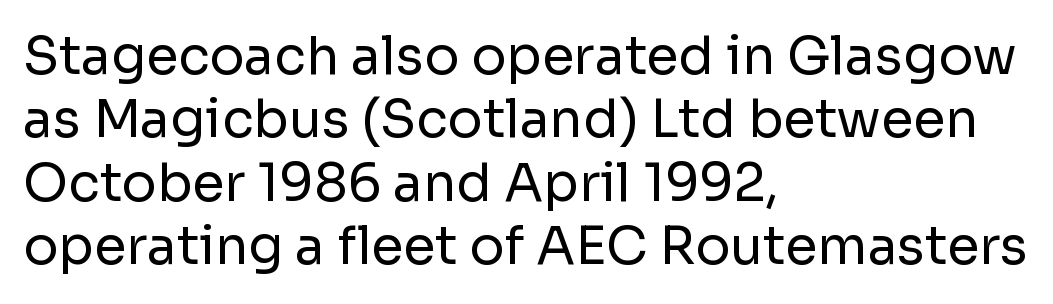
{"serif": "no", "italic": "no", "bold": "no", "weight": "regular", "width": "normal", "stroke_contrast": "low", "x_height": "medium", "monospaced": "no", "underline": "no", "align": "left", "line_spacing_ratio": 1.22, "letter_spacing": "normal", "letter_spacing_em": 0.0, "glyph_px": 52}
